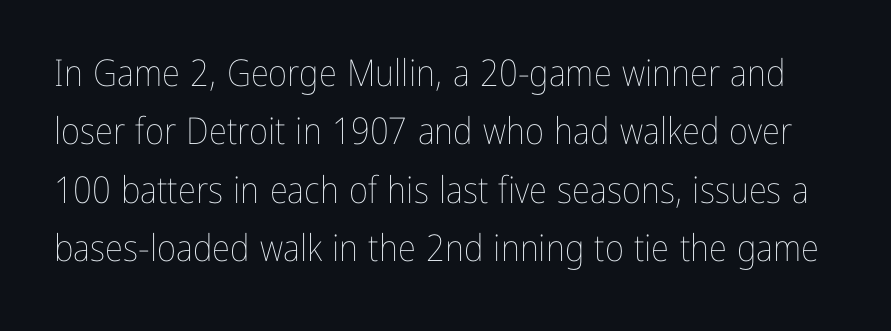
{"italic": "no", "bold": "no", "weight": "thin", "width": "condensed", "stroke_contrast": "low", "x_height": "medium", "monospaced": "no", "underline": "no", "line_spacing": "normal", "line_spacing_ratio": 1.58, "letter_spacing": "normal", "letter_spacing_em": 0.0, "glyph_px": 37}
